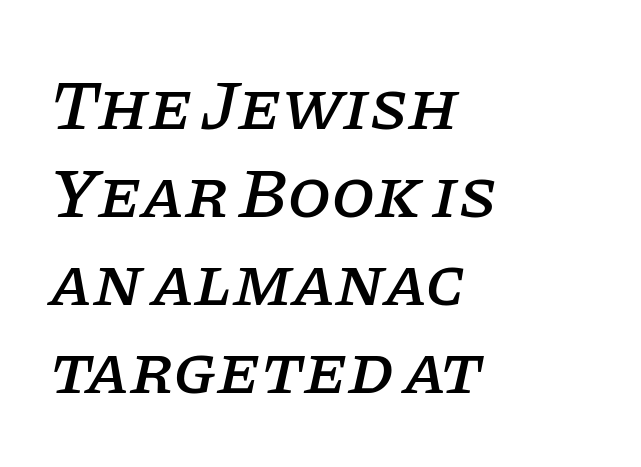
The passage shown is typed in a proportional face where columns would drift. Default kerning and tracking; the words read as compact shapes. Clear beneath every line of the passage. Is the type slanted? Yes — the strokes lean at a clear angle. The designer went with a serif here, giving each stem small feet. Horizontal alignment here is leftward, the default for most running prose.
